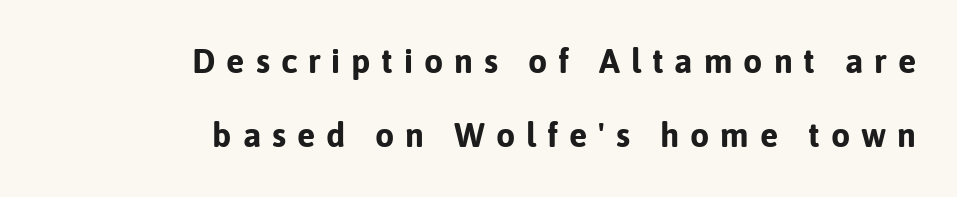
The ragged edge is on the left, which tells us the setting is flush right. Words appear elongated and porous because spacing is wide. These lines carry a lot of weight — the face is fully bold. Vertical spacing — loose. The letters stand straight up with perfectly vertical stems. Is this a fixed-width face? No — the glyphs have proportional, varying widths.
